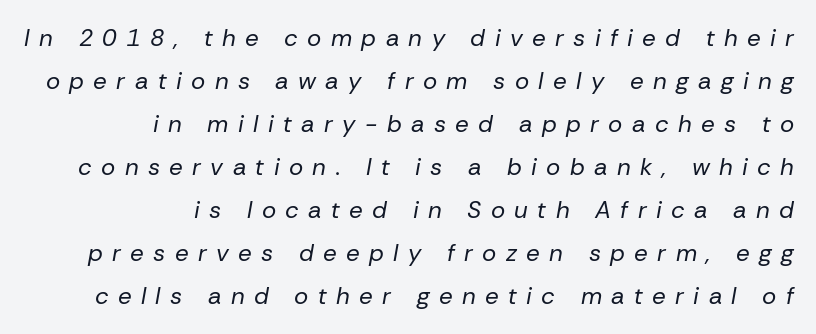
{"italic": "yes", "lean": "right", "slant_degrees": 10, "bold": "no", "underline": "no", "align": "right", "line_spacing_ratio": 1.79, "letter_spacing": "wide", "letter_spacing_em": 0.39, "glyph_px": 24}
